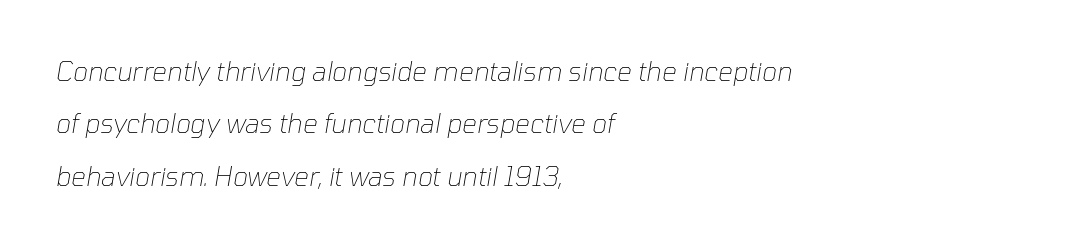
{"italic": "yes", "lean": "right", "slant_degrees": 10, "bold": "no", "underline": "no", "align": "left", "line_spacing": "loose", "line_spacing_ratio": 2.01, "letter_spacing": "normal", "letter_spacing_em": 0.0, "glyph_px": 26}
